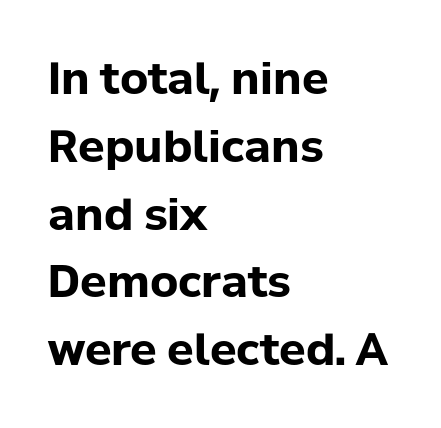
{"serif": "no", "italic": "no", "bold": "yes", "weight": "bold", "width": "normal", "stroke_contrast": "low", "x_height": "medium", "monospaced": "no", "underline": "no", "align": "left", "line_spacing": "normal", "line_spacing_ratio": 1.54, "letter_spacing": "normal", "letter_spacing_em": 0.0, "glyph_px": 44}
